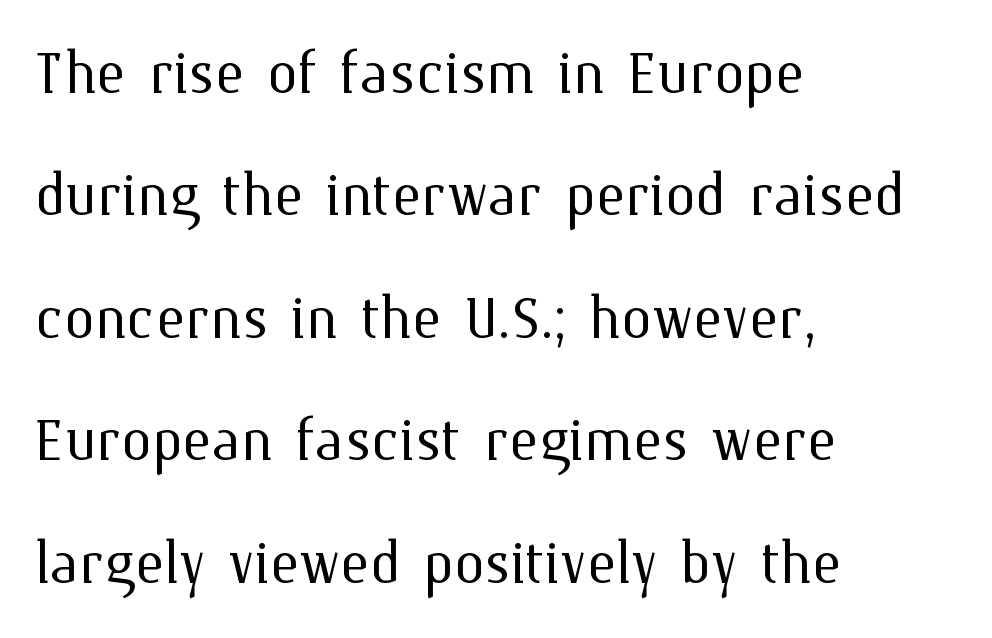
{"italic": "no", "bold": "no", "weight": "light", "width": "normal", "stroke_contrast": "medium", "x_height": "medium", "monospaced": "no", "underline": "no", "align": "left", "line_spacing": "normal", "line_spacing_ratio": 1.59, "letter_spacing": "normal", "letter_spacing_em": 0.0, "glyph_px": 77}
